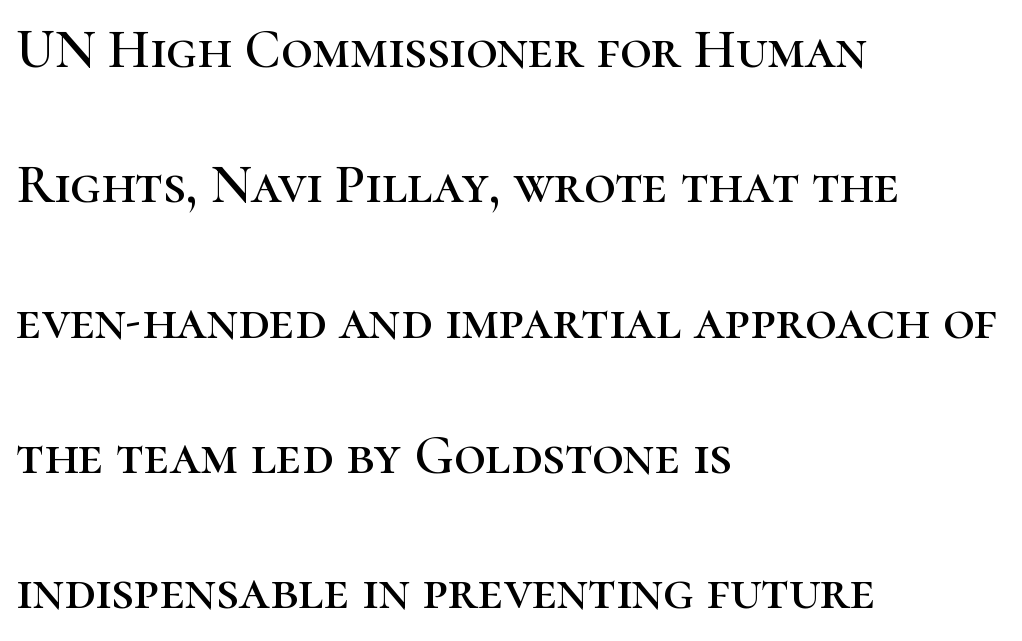
Font category for this specimen: serif. The horizontal fit of the characters is conventional and even. Horizontal bands of white between lines are thick stripes. You can tell it's not italic because the verticals are truly vertical. Think of a printed novel: that variable character pitch is what you see here.
